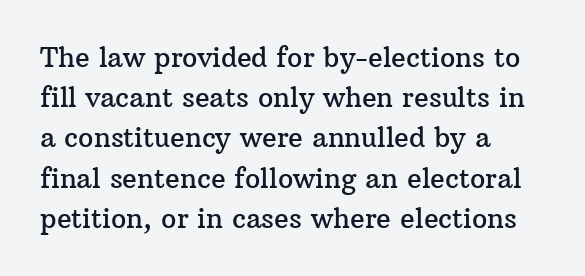
Summary of vertical rhythm: regular, with standard interline spacing. No italicization has been applied; the sample stays upright. One-word summary of the alignment: left. The line texture is even and compact thanks to regular tracking. The space directly below the letters is spotless.
